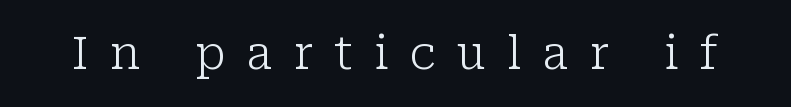
Q: Is the text bold? A: No.
Q: Is the text italic (slanted)? A: No, it is upright.
Q: Is the typeface a serif or a sans-serif typeface? A: Serif.
Q: Is the text underlined? A: No.
Q: Is the spacing between letters normal or unusually wide? A: Unusually wide.
Q: Width (condensed, normal, or wide)? A: Normal.
Q: Stroke contrast? A: Low.
Q: x-height? A: Medium.
Q: Monospaced? A: No.
